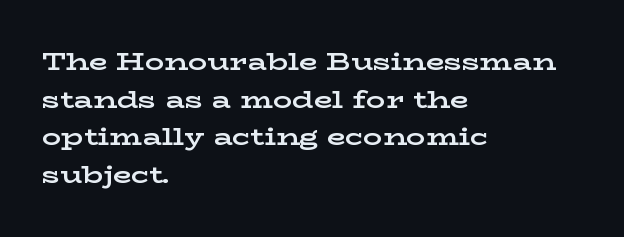
Q: Is the text bold? A: Yes.
Q: Is the text italic (slanted)? A: No, it is upright.
Q: Is the text underlined? A: No.
Q: How is the paragraph aligned? A: Left-aligned.
Q: Is the spacing between letters normal or unusually wide? A: Normal.
Q: Is the spacing between lines tight, normal or loose? A: Normal.
